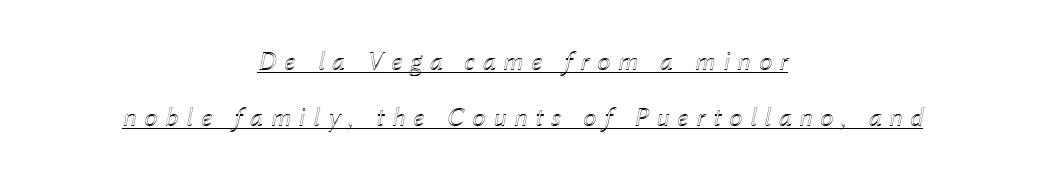
Q: Is the text italic (slanted)? A: Yes, it leans right by about 12 degrees.
Q: Is the text underlined? A: Yes.
Q: How is the paragraph aligned? A: Centered.
Q: Is the spacing between letters normal or unusually wide? A: Unusually wide.
Q: Is the spacing between lines tight, normal or loose? A: Loose.
